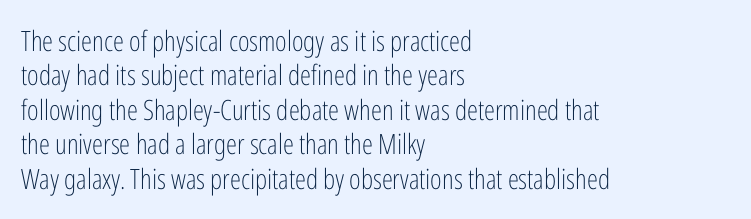
The image shows 28 px light, condensed sans-serif type, upright; set left-aligned, line spacing 1.23x, normal letter spacing, not underlined; low stroke contrast and a medium x-height.
